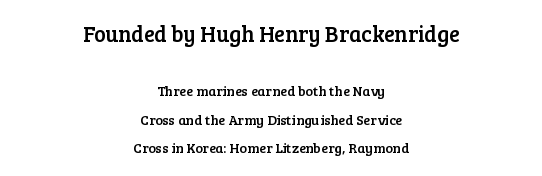
Q: Is the text italic (slanted)? A: No, it is upright.
Q: Is the text underlined? A: No.
Q: How is the paragraph aligned? A: Centered.
Q: Is the spacing between letters normal or unusually wide? A: Normal.
Q: Is the spacing between lines tight, normal or loose? A: Loose.
Q: Which block of text is set in a larger size, the first (top) or the second (bottom)? A: The first (top) one.
